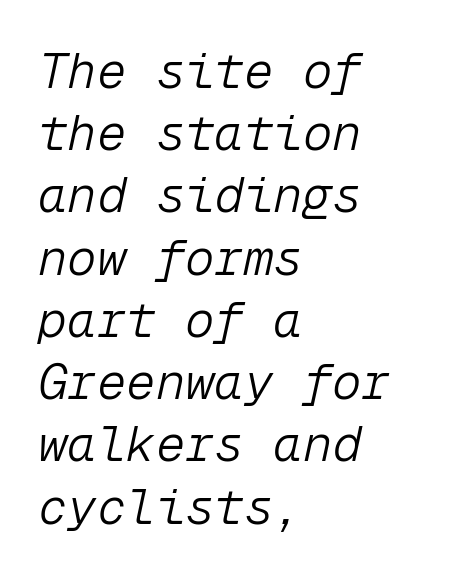
{"italic": "yes", "lean": "right", "slant_degrees": 12, "bold": "no", "weight": "light", "width": "normal", "stroke_contrast": "low", "x_height": "medium", "monospaced": "yes", "underline": "no", "align": "left", "line_spacing": "normal", "line_spacing_ratio": 1.27, "letter_spacing": "normal", "letter_spacing_em": 0.0, "glyph_px": 49}
